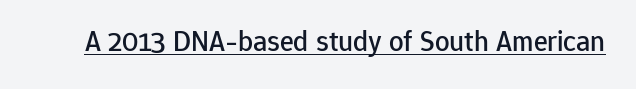
{"serif": "no", "italic": "no", "width": "normal", "stroke_contrast": "low", "x_height": "medium", "monospaced": "no", "underline": "yes", "letter_spacing": "normal", "letter_spacing_em": 0.0, "glyph_px": 29}
